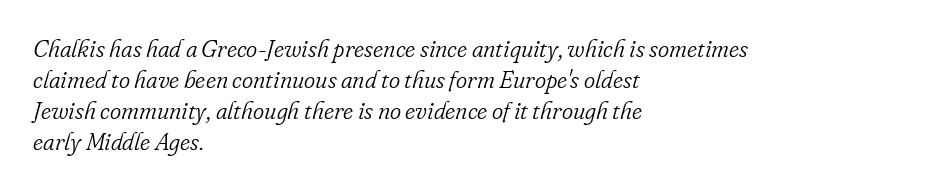
Compared with a centered layout, this one pins lines to the left instead. The horizontal fit of the characters is conventional and even. The space directly below the letters is spotless. The passage shown stacks its lines at a standard gap. Stem width sits at or under what a default text font uses. Slant detected: the letters are inclined.
